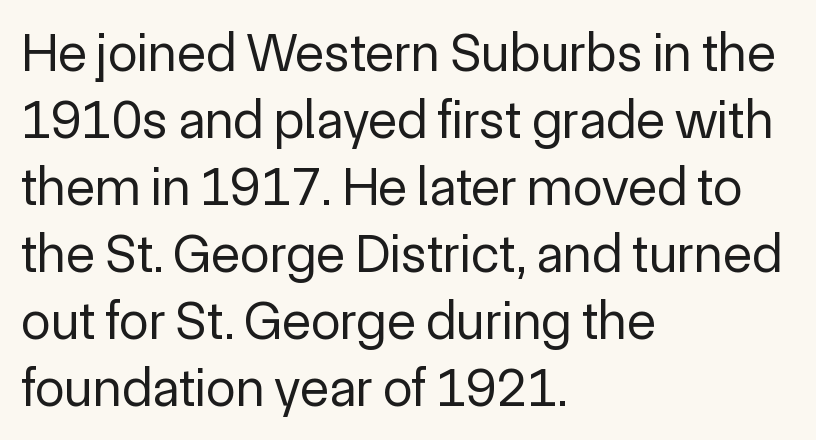
{"serif": "no", "italic": "no", "bold": "no", "weight": "regular", "width": "normal", "x_height": "medium", "monospaced": "no", "underline": "no", "align": "left", "line_spacing_ratio": 1.24, "letter_spacing": "normal", "letter_spacing_em": 0.0, "glyph_px": 54}
